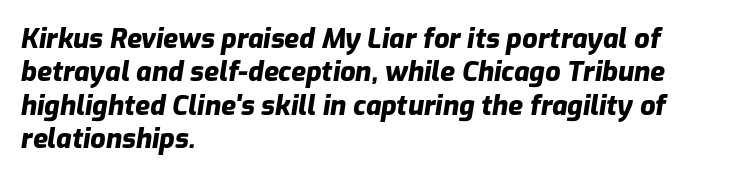
{"italic": "yes", "lean": "right", "slant_degrees": 9, "bold": "yes", "underline": "no", "align": "left", "line_spacing_ratio": 1.24, "letter_spacing": "normal", "letter_spacing_em": 0.0, "glyph_px": 27}
